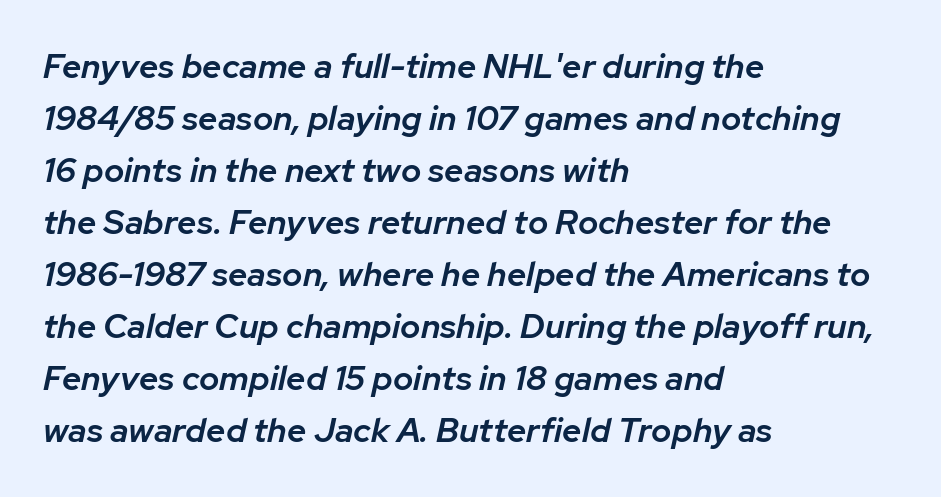
The image shows 34 px semibold type, italic (leaning right); set left-aligned, normal line spacing (1.53x), normal letter spacing, not underlined; low stroke contrast and a medium x-height.
